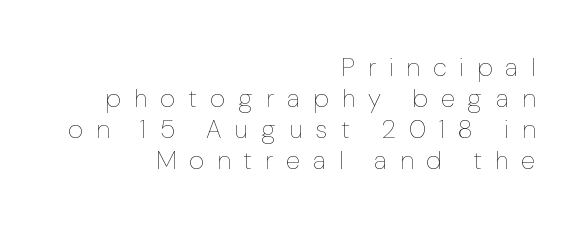
Bare-footed words on every line. Tracking here is generous; glyphs stand well apart from one another. This sample uses an upright cut, with every glyph sitting square on the baseline. Heft: none added — not bold.
